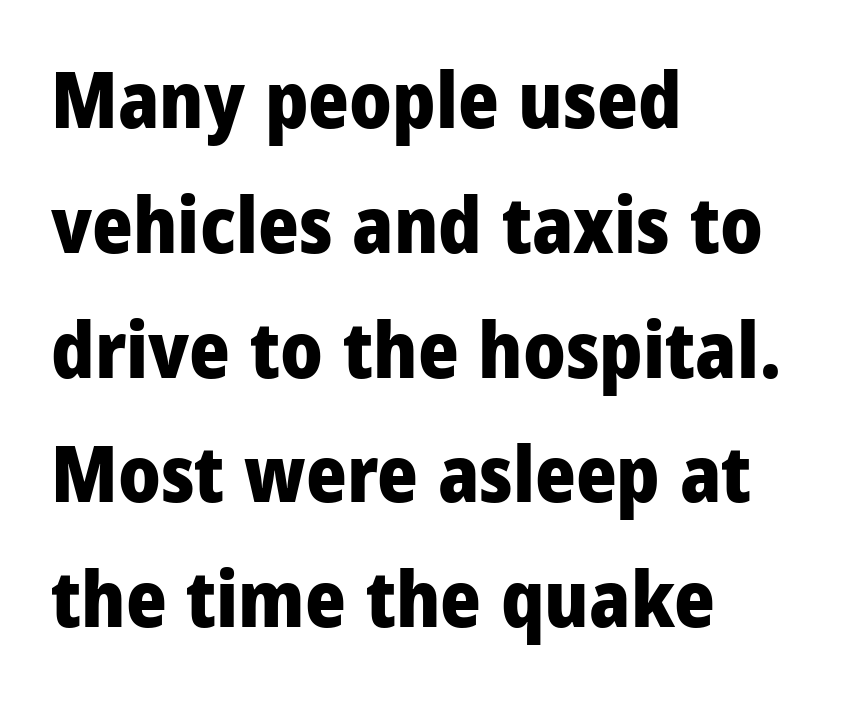
{"serif": "no", "italic": "no", "bold": "yes", "weight": "heavy", "width": "condensed", "stroke_contrast": "low", "x_height": "large", "monospaced": "no", "underline": "no", "align": "left", "line_spacing": "normal", "line_spacing_ratio": 1.6, "letter_spacing": "normal", "letter_spacing_em": 0.0, "glyph_px": 78}
